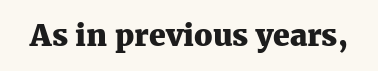
Compared with an ordinary text face, these strokes are far heavier — a full bold. Tracking value appears to be zero — textbook default spacing. Look at the bottom of the vertical strokes: they flare into serifs here. Any mark beneath the type? The region is blank. No italicization has been applied; the sample stays upright. Do the characters align in a grid? No, the font is proportional.
